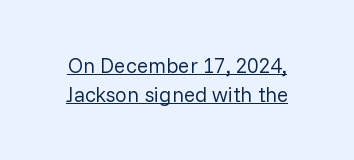
The image shows 21 px text type, upright; set normal line spacing (1.36x), normal letter spacing, underlined.
